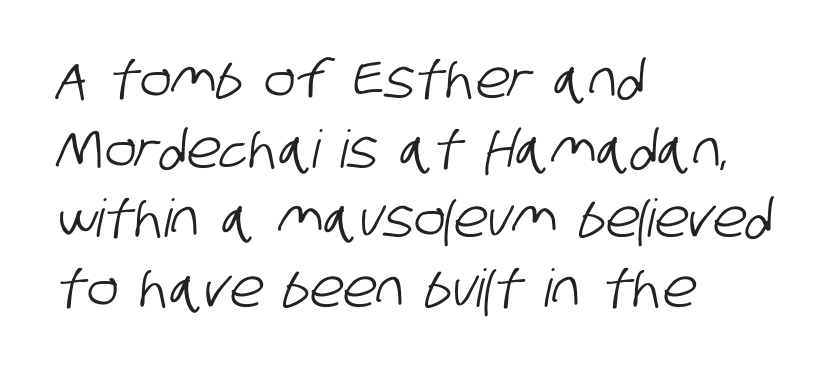
Q: Is the typeface a serif or a sans-serif typeface? A: Sans-serif.
Q: Is the text underlined? A: No.
Q: How is the paragraph aligned? A: Left-aligned.
Q: Is the spacing between letters normal or unusually wide? A: Normal.
Q: Is the spacing between lines tight, normal or loose? A: Normal.
Q: Width (condensed, normal, or wide)? A: Condensed.
Q: Stroke contrast? A: Low.
Q: x-height? A: Large.
Q: Monospaced? A: No.
